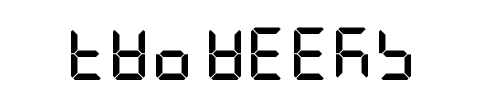
Weight: bold. The lettering holds an erect, upright posture throughout. Look at the bottom of the vertical strokes: they stop flat, with no serifs. The foot of each line stays bare and open. This rendering leaves character spacing at its baseline value.
